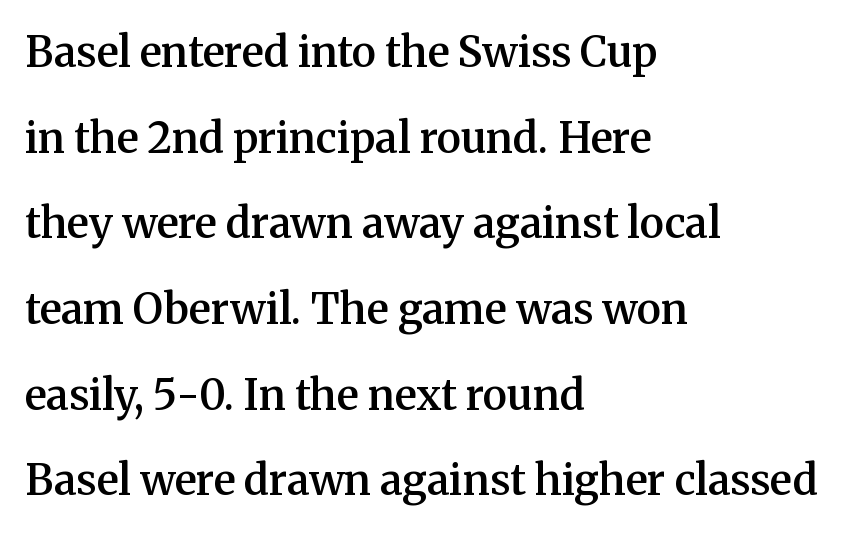
Regarding leading, the lines here are spaced well apart. This sample uses an upright cut, with every glyph sitting square on the baseline. This rendering leaves character spacing at its baseline value. Classification — serif. Varying glyph widths throughout — classic text-font behaviour.
